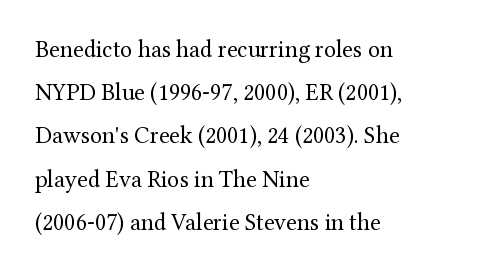
Q: Is the text bold? A: No.
Q: Is the text italic (slanted)? A: No, it is upright.
Q: Is the text underlined? A: No.
Q: How is the paragraph aligned? A: Left-aligned.
Q: Is the spacing between letters normal or unusually wide? A: Normal.
